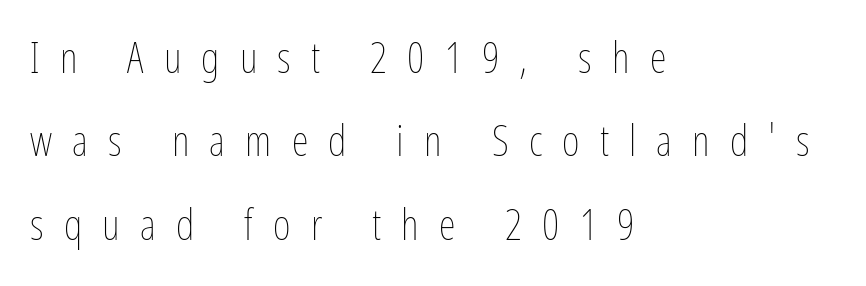
{"italic": "no", "bold": "no", "weight": "thin", "width": "condensed", "stroke_contrast": "low", "x_height": "medium", "monospaced": "no", "underline": "no", "align": "left", "line_spacing": "loose", "line_spacing_ratio": 1.94, "letter_spacing": "wide", "letter_spacing_em": 0.47, "glyph_px": 43}
